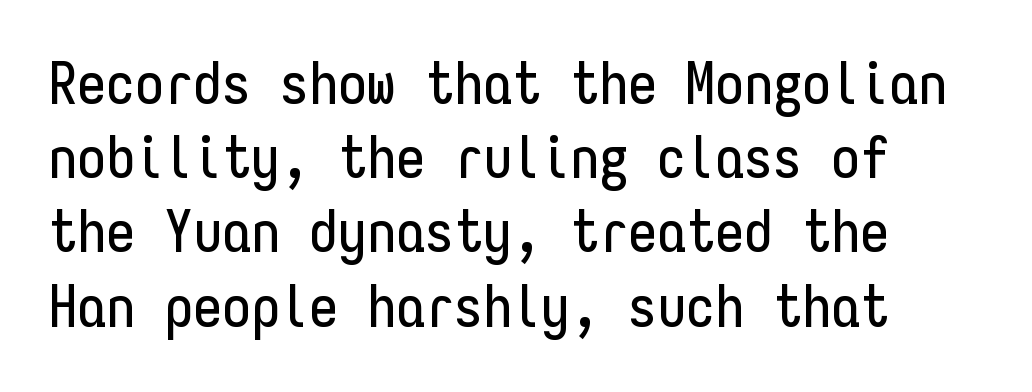
Q: Is the text italic (slanted)? A: No, it is upright.
Q: Is the typeface a serif or a sans-serif typeface? A: Sans-serif.
Q: Is the text underlined? A: No.
Q: How is the paragraph aligned? A: Left-aligned.
Q: Is the spacing between letters normal or unusually wide? A: Normal.
Q: Is the spacing between lines tight, normal or loose? A: Normal.
Q: Width (condensed, normal, or wide)? A: Condensed.
Q: Stroke contrast? A: Low.
Q: x-height? A: Medium.
Q: Monospaced? A: Yes.
